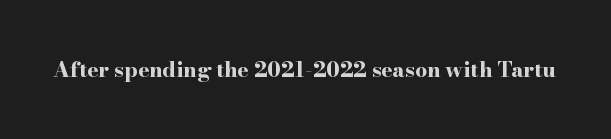
{"italic": "no", "bold": "yes", "underline": "no", "letter_spacing": "normal", "letter_spacing_em": 0.0, "glyph_px": 21}
